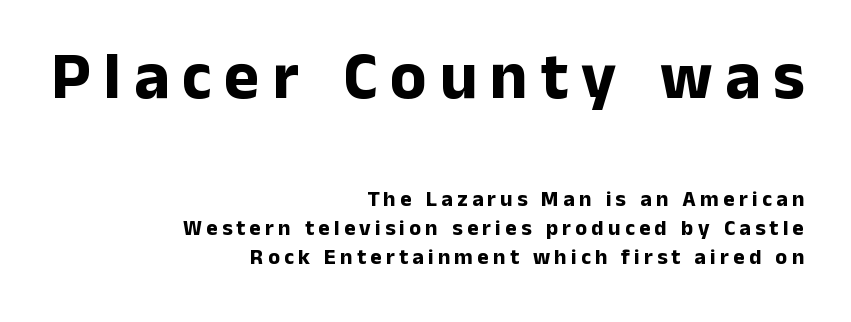
Q: Is the text bold? A: Yes.
Q: Is the text italic (slanted)? A: No, it is upright.
Q: Is the typeface a serif or a sans-serif typeface? A: Sans-serif.
Q: Is the text underlined? A: No.
Q: How is the paragraph aligned? A: Right-aligned.
Q: Is the spacing between lines tight, normal or loose? A: Normal.
Q: Which block of text is set in a larger size, the first (top) or the second (bottom)? A: The first (top) one.
Q: Width (condensed, normal, or wide)? A: Normal.
Q: Stroke contrast? A: Low.
Q: x-height? A: Medium.
Q: Monospaced? A: No.
